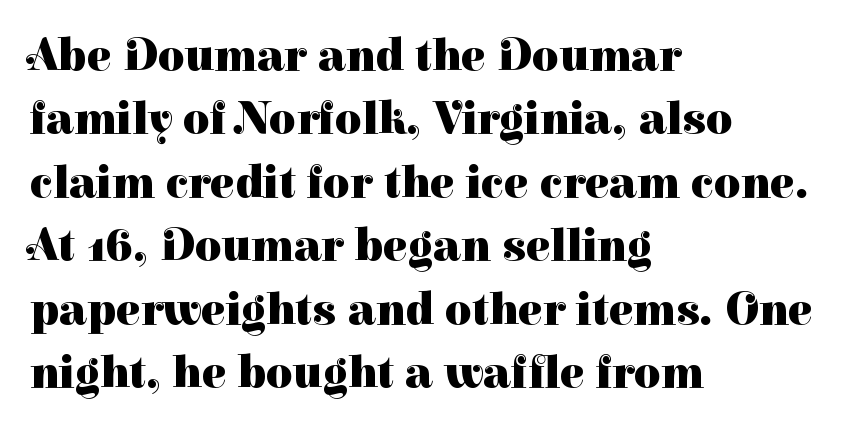
Q: Is the text bold? A: Yes.
Q: Is the text italic (slanted)? A: No, it is upright.
Q: Is the typeface a serif or a sans-serif typeface? A: Serif.
Q: Is the text underlined? A: No.
Q: How is the paragraph aligned? A: Left-aligned.
Q: Is the spacing between letters normal or unusually wide? A: Normal.
Q: Is the spacing between lines tight, normal or loose? A: Normal.
Q: Width (condensed, normal, or wide)? A: Normal.
Q: Stroke contrast? A: High.
Q: x-height? A: Medium.
Q: Monospaced? A: No.
